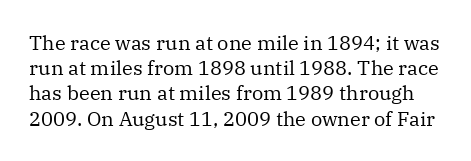
Q: Is the text bold? A: No.
Q: Is the text italic (slanted)? A: No, it is upright.
Q: Is the text underlined? A: No.
Q: Is the spacing between letters normal or unusually wide? A: Normal.
Q: Is the spacing between lines tight, normal or loose? A: Normal.
